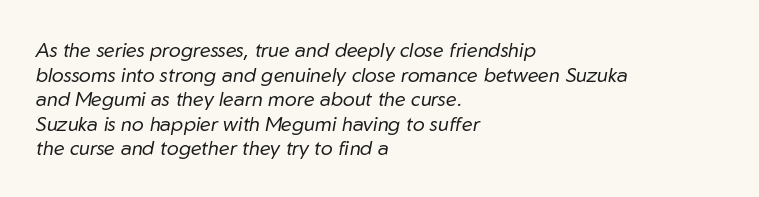
Q: Is the text bold? A: No.
Q: Is the text italic (slanted)? A: Yes, it leans right by about 10 degrees.
Q: Is the text underlined? A: No.
Q: How is the paragraph aligned? A: Left-aligned.
Q: Is the spacing between letters normal or unusually wide? A: Normal.
